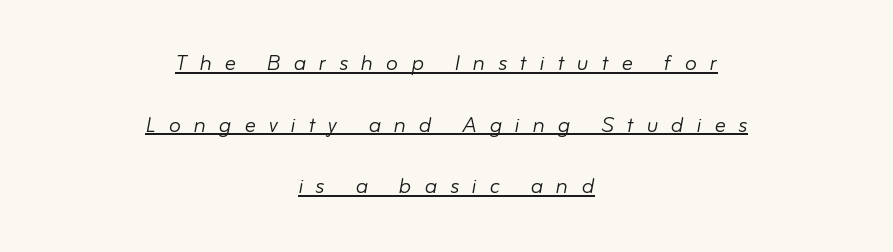
The image shows 28 px light type, italic (leaning right); set centered, loose line spacing (2.2x), unusually wide letter spacing (+0.46 em), underlined; low stroke contrast and a small x-height.
